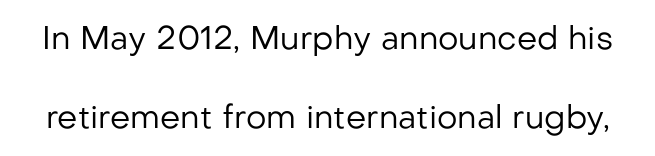
The image shows 32 px regular-weight sans-serif type, upright; set loose line spacing (2.48x), normal letter spacing, not underlined; low stroke contrast and a medium x-height.
